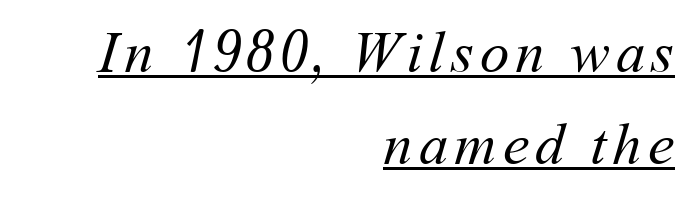
The image shows 59 px regular-weight type; set right-aligned, normal line spacing (1.56x), underlined; medium stroke contrast and a medium x-height.
